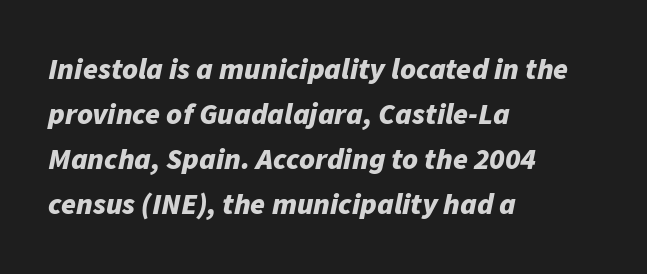
Q: Is the text bold? A: Yes.
Q: Is the text italic (slanted)? A: Yes, it leans right by about 11 degrees.
Q: Is the text underlined? A: No.
Q: How is the paragraph aligned? A: Left-aligned.
Q: Is the spacing between letters normal or unusually wide? A: Normal.
Q: Is the spacing between lines tight, normal or loose? A: Normal.
Q: Width (condensed, normal, or wide)? A: Normal.
Q: Stroke contrast? A: Low.
Q: x-height? A: Medium.
Q: Monospaced? A: No.
